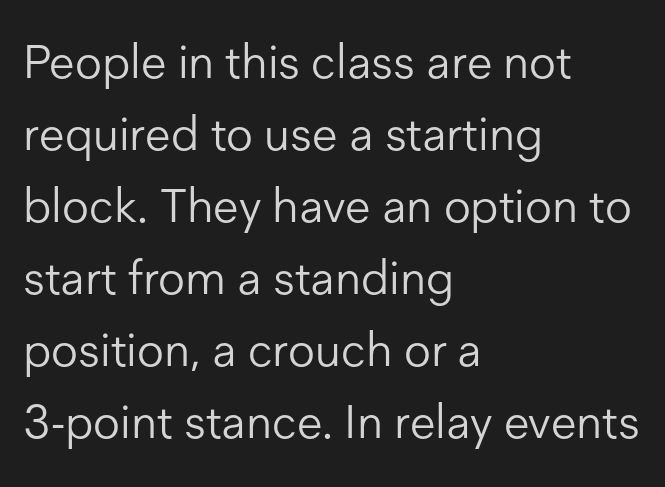
{"serif": "no", "italic": "no", "bold": "no", "weight": "light", "width": "normal", "stroke_contrast": "low", "x_height": "medium", "monospaced": "no", "underline": "no", "align": "left", "line_spacing": "normal", "line_spacing_ratio": 1.53, "letter_spacing": "normal", "letter_spacing_em": 0.0, "glyph_px": 47}
